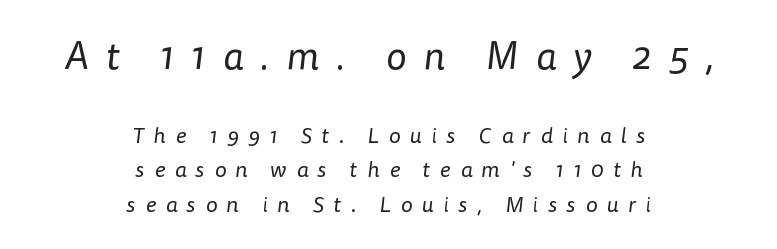
The image shows 39 px regular-weight sans-serif type; set centered, normal line spacing (1.56x), unusually wide letter spacing (+0.44 em), not underlined; the first (top) block is 1.77x larger; low stroke contrast and a medium x-height.
